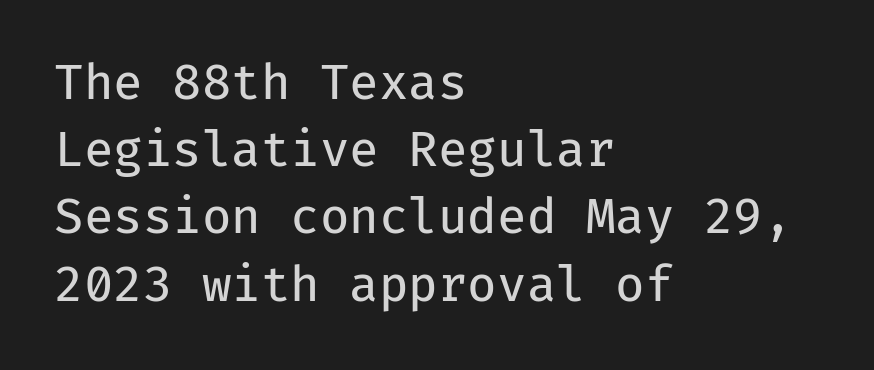
The image shows 48 px regular-weight sans-serif type, upright, monospaced; set left-aligned, normal line spacing (1.4x), normal letter spacing, not underlined; low stroke contrast and a medium x-height.
